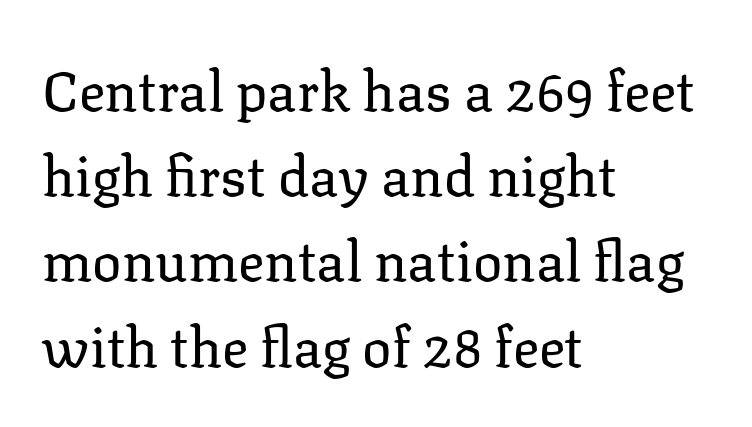
The image shows 55 px regular-weight serif type, upright; set left-aligned, normal line spacing (1.55x), normal letter spacing, not underlined; low stroke contrast and a medium x-height.
